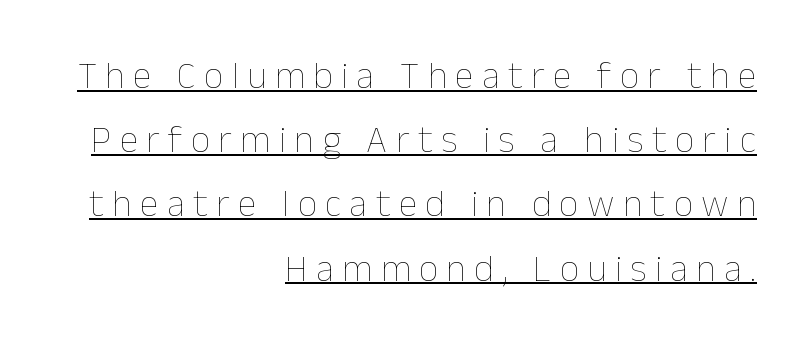
The image shows 38 px thin type, upright; set right-aligned, normal line spacing (1.69x), unusually wide letter spacing (+0.22 em), underlined; low stroke contrast and a medium x-height.
